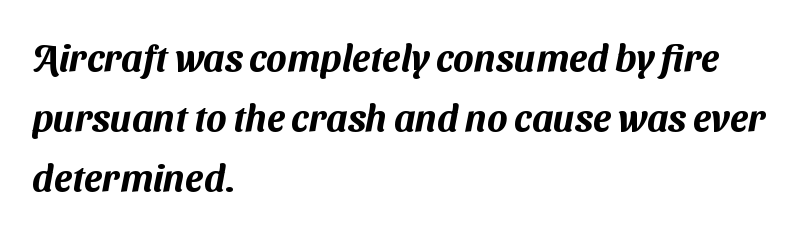
{"serif": "no", "width": "normal", "stroke_contrast": "medium", "x_height": "medium", "monospaced": "no", "underline": "no", "align": "left", "line_spacing": "normal", "line_spacing_ratio": 1.58, "letter_spacing": "normal", "letter_spacing_em": 0.0, "glyph_px": 38}
